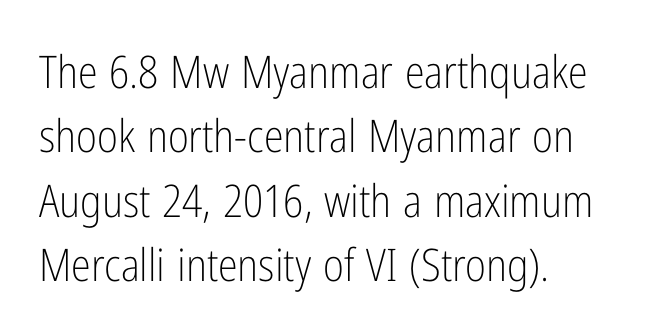
You could not count columns in this text — the font is proportionally spaced. The space between consecutive lines is moderate. The type family on display is of the sans-serif kind. Designer's note — italics off, roman on. Beneath every word, the page is bare. The line texture is even and compact thanks to regular tracking.
